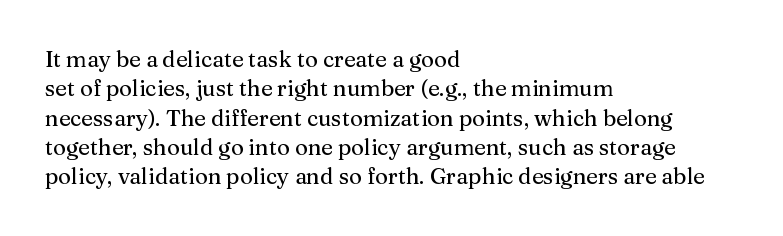
Q: Is the text italic (slanted)? A: No, it is upright.
Q: Is the text underlined? A: No.
Q: How is the paragraph aligned? A: Left-aligned.
Q: Is the spacing between letters normal or unusually wide? A: Normal.
Q: Is the spacing between lines tight, normal or loose? A: Normal.
